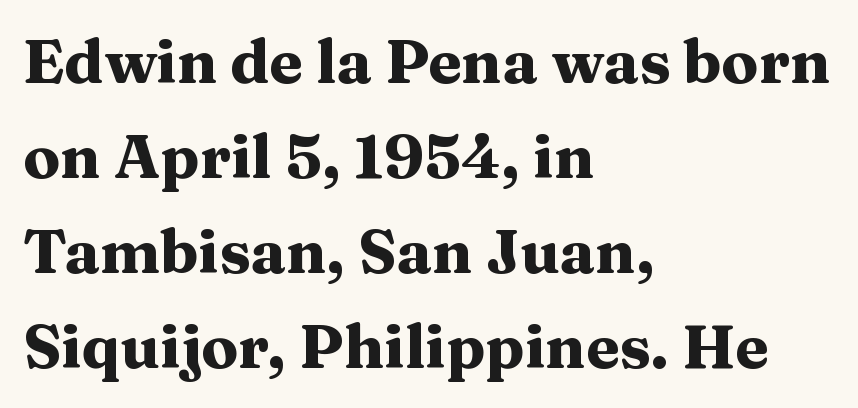
Q: Is the text bold? A: Yes.
Q: Is the text italic (slanted)? A: No, it is upright.
Q: Is the typeface a serif or a sans-serif typeface? A: Serif.
Q: Is the text underlined? A: No.
Q: How is the paragraph aligned? A: Left-aligned.
Q: Is the spacing between letters normal or unusually wide? A: Normal.
Q: Is the spacing between lines tight, normal or loose? A: Normal.
Q: Width (condensed, normal, or wide)? A: Wide.
Q: Stroke contrast? A: Medium.
Q: x-height? A: Medium.
Q: Monospaced? A: No.
